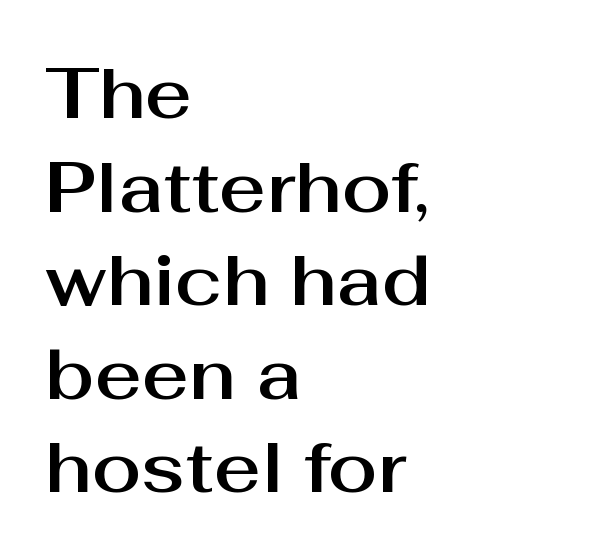
The image shows 72 px sans-serif type, upright; set left-aligned, normal line spacing (1.3x), normal letter spacing, not underlined; medium stroke contrast and a medium x-height.
